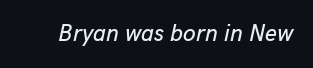
{"italic": "yes", "lean": "right", "slant_degrees": 13, "underline": "no", "letter_spacing": "normal", "letter_spacing_em": 0.0, "glyph_px": 23}
